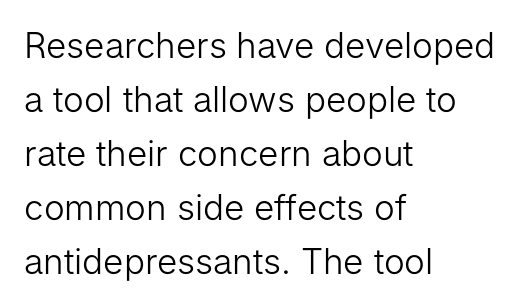
The passage shown is not bold in any degree. The typeface chosen for these lines omits serifs. The rendering keeps characters at their native spacing. A classic flush-left, rag-right setting is used for this passage.
